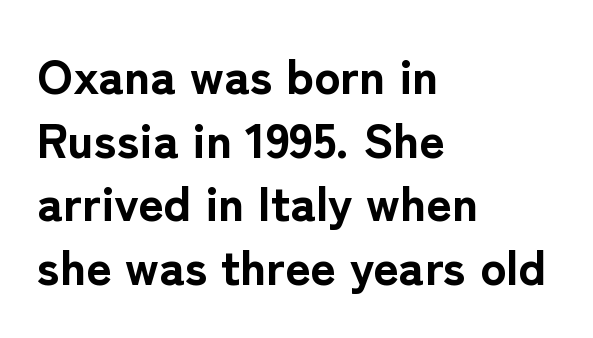
The image shows 49 px bold sans-serif type, upright; set left-aligned, normal line spacing (1.3x), normal letter spacing, not underlined; low stroke contrast and a medium x-height.
